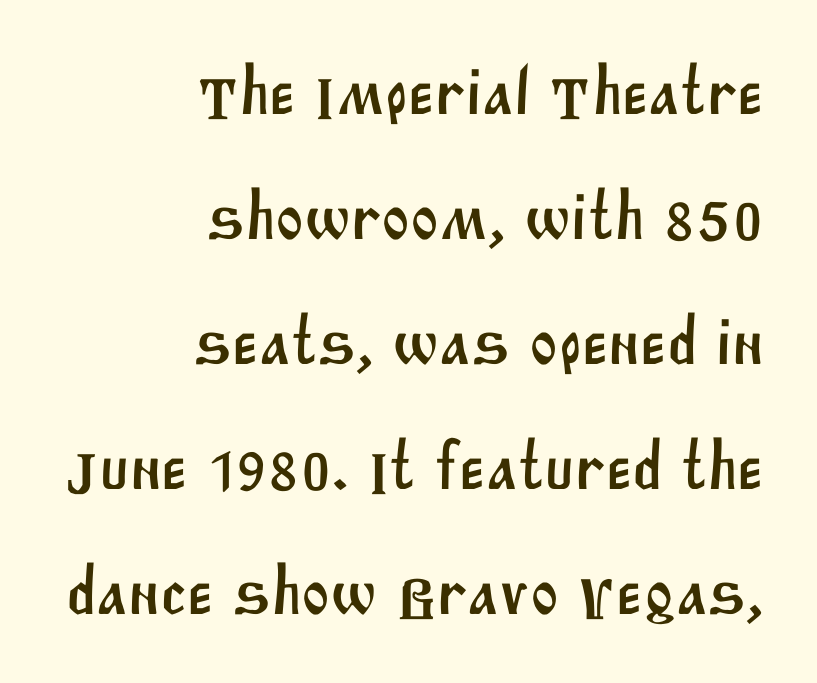
Which margin do the lines hug? The right one — the left edge is uneven. Look at the bottom of the vertical strokes: they stop flat, with no serifs. Descenders hang freely into open space. The rendering uses natural spacing where letterforms have individual widths.
